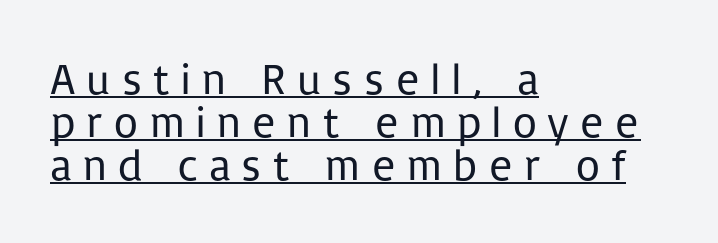
Do the characters align in a grid? No, the font is proportional. Tracking here is generous; glyphs stand well apart from one another. Compared with a centered layout, this one pins lines to the left instead. Interline gaps are noticeably narrow in this sample.
